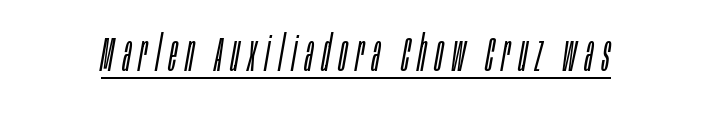
Q: Is the text bold? A: No.
Q: Is the text italic (slanted)? A: Yes, it leans right by about 10 degrees.
Q: Is the text underlined? A: Yes.
Q: Width (condensed, normal, or wide)? A: Condensed.
Q: Stroke contrast? A: Low.
Q: x-height? A: Large.
Q: Monospaced? A: No.
